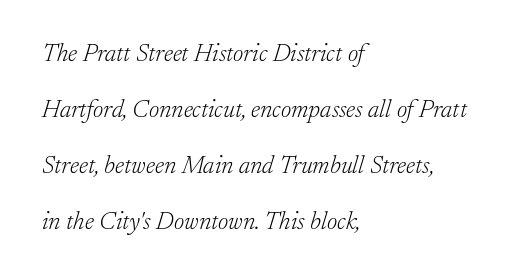
The font sits on the lighter half of the weight spectrum, regular included. Characters follow at the spacing the type designer built in. Honestly, the rows look like they've been pulled way apart. Horizontal alignment here is leftward, the default for most running prose.
